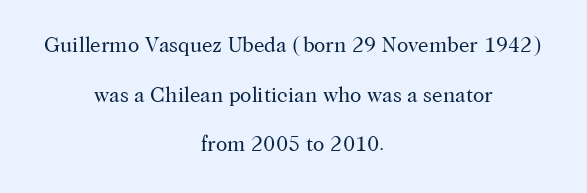
Q: Is the text bold? A: No.
Q: Is the text italic (slanted)? A: No, it is upright.
Q: Is the text underlined? A: No.
Q: How is the paragraph aligned? A: Centered.
Q: Is the spacing between letters normal or unusually wide? A: Normal.
Q: Is the spacing between lines tight, normal or loose? A: Loose.
